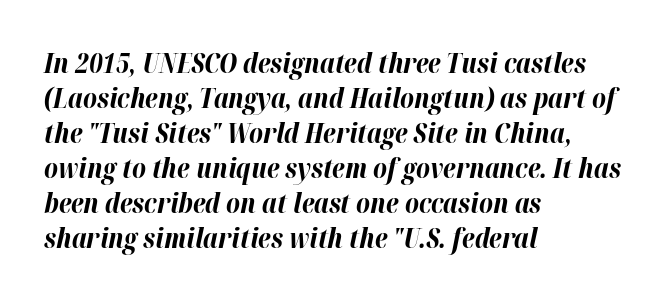
The specimen reads as italic at a glance. Successive baselines arrive at the customary interval. Look at the tracking — it's just the regular setting, nothing added. The paragraph has a hard left edge and a soft right edge. Honestly, there is no underline to notice here at all. I'd describe the lettering as bold — thick and assertive.
